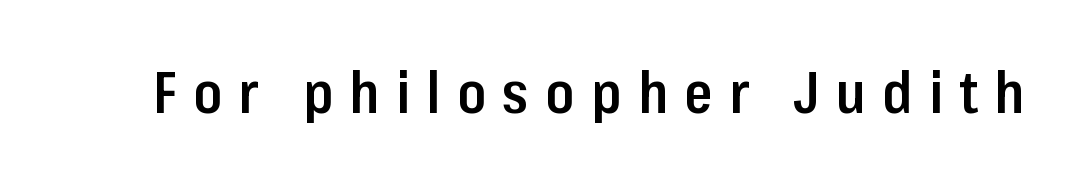
Q: Is the text bold? A: Semi-bold.
Q: Is the text italic (slanted)? A: No, it is upright.
Q: Is the typeface a serif or a sans-serif typeface? A: Sans-serif.
Q: Is the text underlined? A: No.
Q: Is the spacing between letters normal or unusually wide? A: Unusually wide.
Q: Width (condensed, normal, or wide)? A: Condensed.
Q: Stroke contrast? A: Low.
Q: x-height? A: Medium.
Q: Monospaced? A: No.
